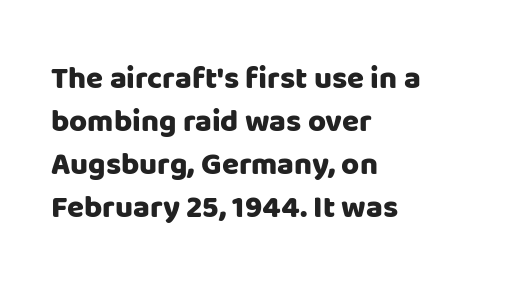
When letters stand straight like this, we call the style roman or upright. A full-strength bold gives these letters their thick strokes. These lines are rendered in a variable-pitch font. The text block is weighted toward the left margin, trailing off unevenly rightward.
